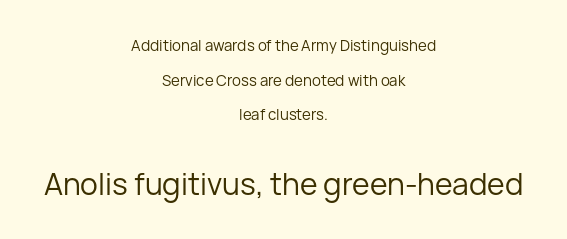
The image shows 30 px regular-weight sans-serif type, upright; set centered, loose line spacing (2.31x), normal letter spacing, not underlined; the second (bottom) block is 2.0x larger; low stroke contrast and a medium x-height.
